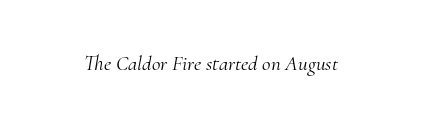
The image shows 21 px text type, italic (leaning right); set normal letter spacing, not underlined.
